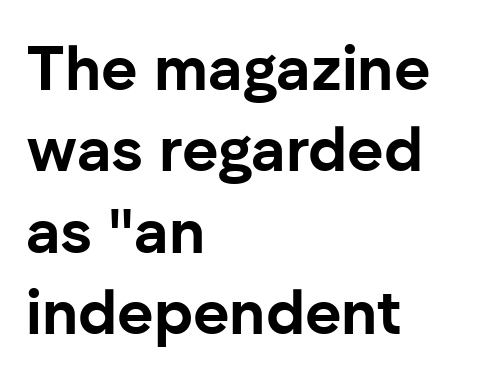
What's the leading like? Ordinary, nothing unusual. Honestly, there is no underline to notice here at all. The glyphs in this specimen are sans serif. Bold? Absolutely — the strokes are thick and heavy. Is the block centered? No — it sits flush against the left margin. The axis of the letterforms is exactly vertical.
